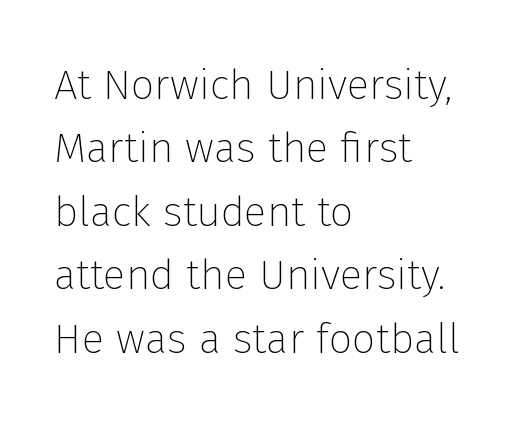
Q: Is the text bold? A: No.
Q: Is the text italic (slanted)? A: No, it is upright.
Q: Is the typeface a serif or a sans-serif typeface? A: Sans-serif.
Q: Is the text underlined? A: No.
Q: How is the paragraph aligned? A: Left-aligned.
Q: Is the spacing between letters normal or unusually wide? A: Normal.
Q: Is the spacing between lines tight, normal or loose? A: Normal.
Q: Width (condensed, normal, or wide)? A: Normal.
Q: Stroke contrast? A: Low.
Q: x-height? A: Medium.
Q: Monospaced? A: No.
